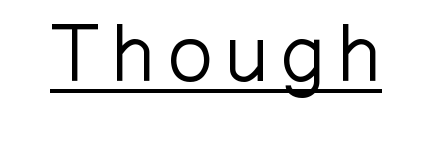
You could not count columns in this text — the font is proportionally spaced. Underline: present. Stroke terminals: plain, sans-serif. This is roman type, the default non-slanted kind. The weight tops out at a normal text grade.
